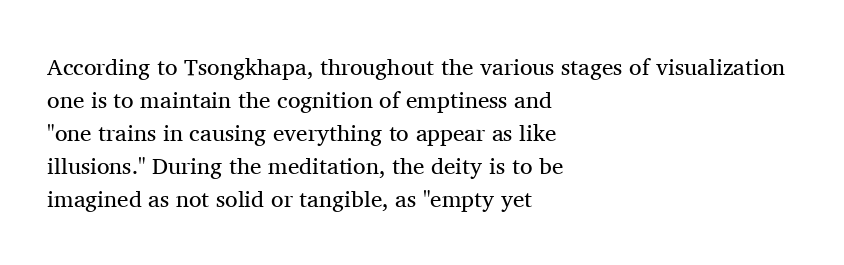
{"italic": "no", "bold": "no", "underline": "no", "align": "left", "line_spacing": "normal", "line_spacing_ratio": 1.43, "letter_spacing": "normal", "letter_spacing_em": 0.0, "glyph_px": 23}
